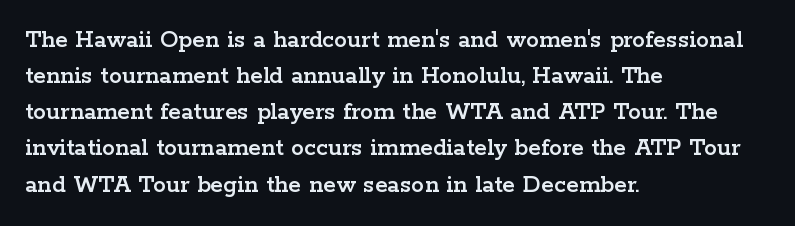
Q: Is the text italic (slanted)? A: No, it is upright.
Q: Is the text underlined? A: No.
Q: How is the paragraph aligned? A: Left-aligned.
Q: Is the spacing between letters normal or unusually wide? A: Normal.
Q: Is the spacing between lines tight, normal or loose? A: Normal.
